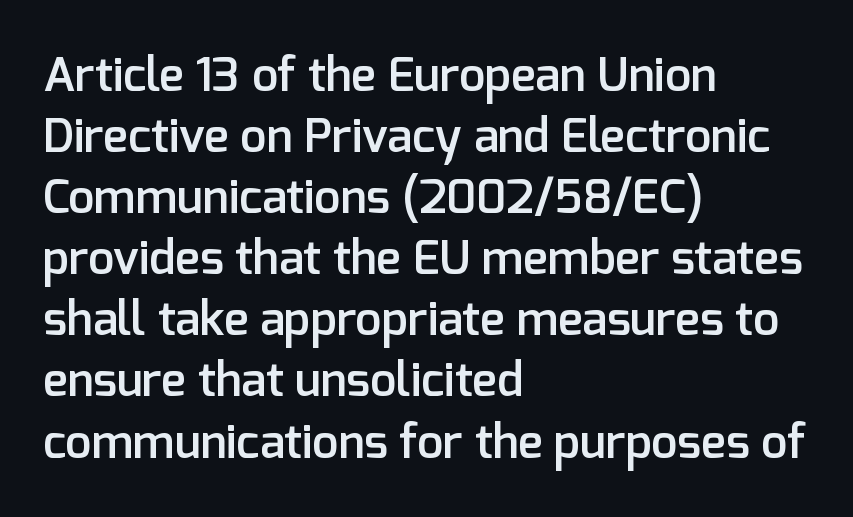
The image shows 47 px semibold sans-serif type, upright; set left-aligned, normal line spacing (1.3x), normal letter spacing, not underlined; low stroke contrast and a medium x-height.
